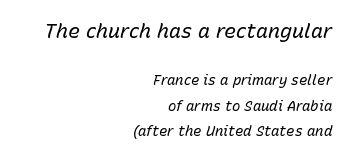
Q: Is the text bold? A: No.
Q: Is the text italic (slanted)? A: Yes, it leans right by about 15 degrees.
Q: Is the text underlined? A: No.
Q: How is the paragraph aligned? A: Right-aligned.
Q: Is the spacing between letters normal or unusually wide? A: Normal.
Q: Which block of text is set in a larger size, the first (top) or the second (bottom)? A: The first (top) one.
